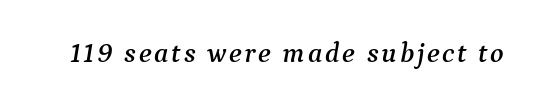
Emphasis-style slanted type is in use. Regarding serifs, this sample has them. Check the space under the baseline: it is left empty. Do the characters align in a grid? No, the font is proportional.
